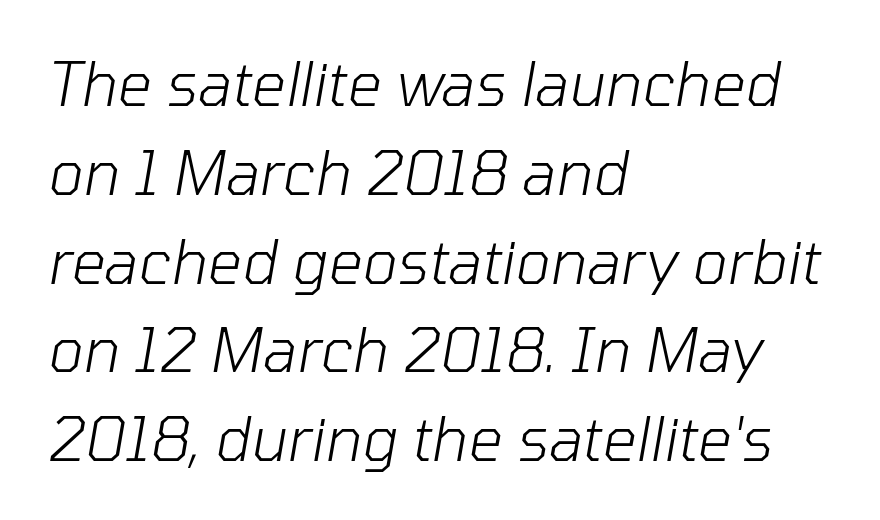
Spacing between characters is what you'd get straight out of the box. Notice how the passage keeps a crisp vertical edge on the left only. Has an underline been added? It has not. The rendering applies a slant to the glyphs. How would I describe the line gaps? Plain and ordinary. Character widths vary here, with narrow letters taking less room than wide ones.
